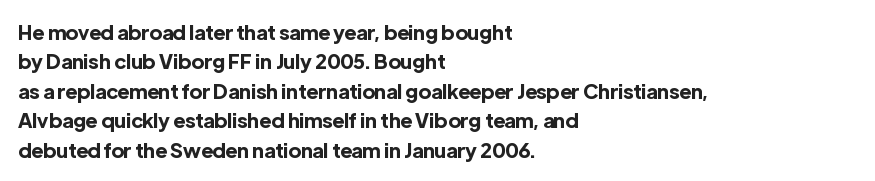
The image shows 20 px bold type, upright; set left-aligned, normal line spacing (1.47x), normal letter spacing, not underlined.
